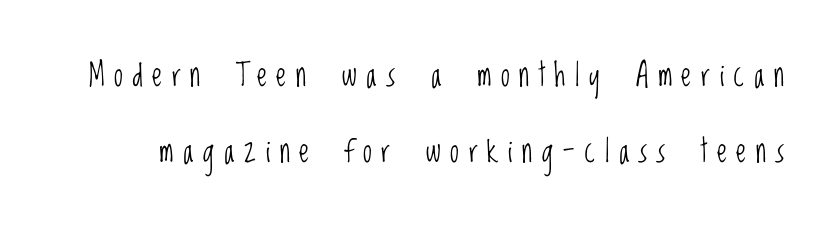
Q: Is the text bold? A: No.
Q: Is the text italic (slanted)? A: No, it is upright.
Q: Is the typeface a serif or a sans-serif typeface? A: Sans-serif.
Q: Is the text underlined? A: No.
Q: Is the spacing between letters normal or unusually wide? A: Unusually wide.
Q: Is the spacing between lines tight, normal or loose? A: Loose.
Q: Width (condensed, normal, or wide)? A: Condensed.
Q: Stroke contrast? A: Low.
Q: x-height? A: Large.
Q: Monospaced? A: No.
